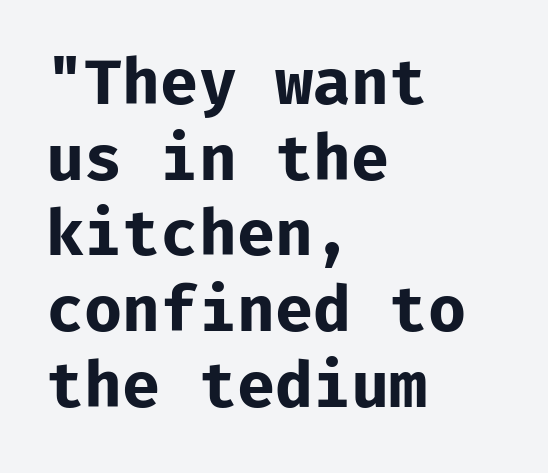
Q: Is the text bold? A: Yes.
Q: Is the text italic (slanted)? A: No, it is upright.
Q: Is the typeface a serif or a sans-serif typeface? A: Sans-serif.
Q: Is the text underlined? A: No.
Q: How is the paragraph aligned? A: Left-aligned.
Q: Is the spacing between letters normal or unusually wide? A: Normal.
Q: Width (condensed, normal, or wide)? A: Normal.
Q: Stroke contrast? A: Low.
Q: x-height? A: Medium.
